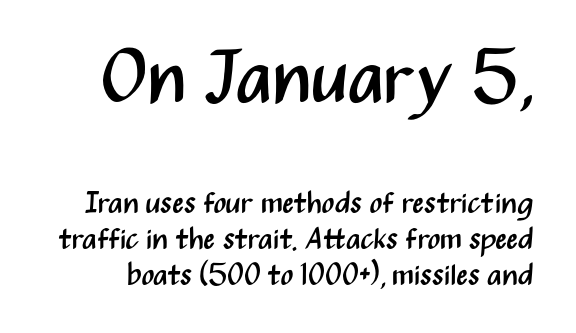
{"serif": "no", "italic": "no", "bold": "no", "weight": "regular", "width": "condensed", "stroke_contrast": "medium", "x_height": "medium", "monospaced": "no", "underline": "no", "line_spacing_ratio": 1.19, "letter_spacing": "normal", "letter_spacing_em": 0.0, "larger_block": "first", "size_ratio": 2.47, "glyph_px": 74}
